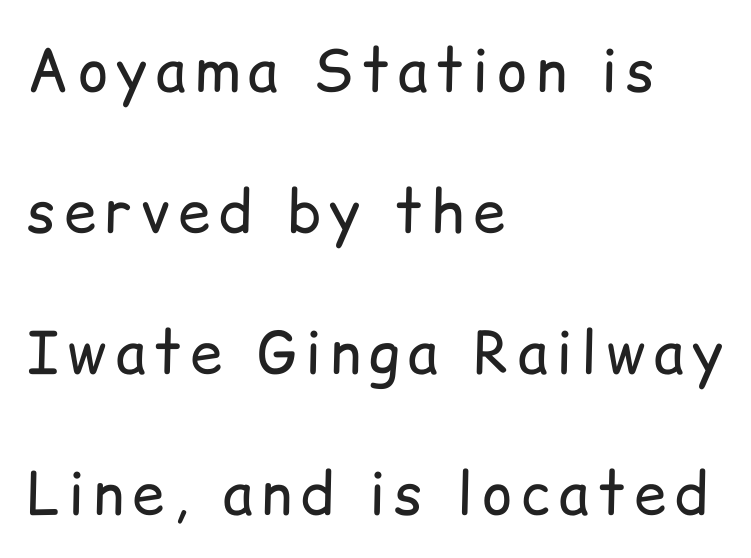
Q: Is the text bold? A: No.
Q: Is the text italic (slanted)? A: No, it is upright.
Q: Is the typeface a serif or a sans-serif typeface? A: Sans-serif.
Q: Is the text underlined? A: No.
Q: How is the paragraph aligned? A: Left-aligned.
Q: Is the spacing between lines tight, normal or loose? A: Loose.
Q: Width (condensed, normal, or wide)? A: Normal.
Q: Stroke contrast? A: Low.
Q: x-height? A: Medium.
Q: Monospaced? A: No.
